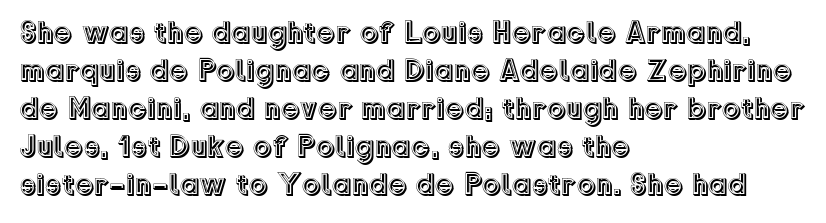
{"italic": "no", "width": "normal", "x_height": "medium", "monospaced": "no", "underline": "no", "align": "left", "line_spacing": "normal", "line_spacing_ratio": 1.27, "letter_spacing": "normal", "letter_spacing_em": 0.0, "glyph_px": 30}
